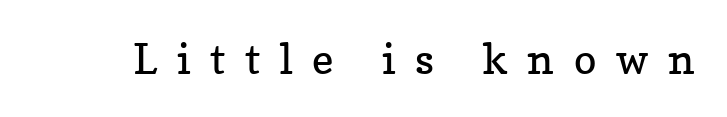
The image shows 42 px regular-weight serif type, upright; set unusually wide letter spacing (+0.47 em), not underlined; low stroke contrast and a medium x-height.
